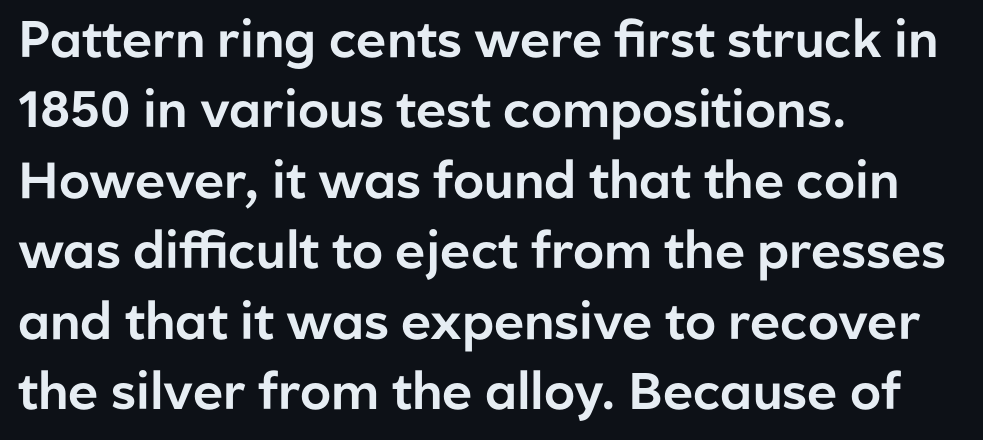
The string is rendered with underlining switched off. Look at the bottom of the vertical strokes: they stop flat, with no serifs. Horizontal bands of white between lines are of average thickness. This sample uses an upright cut, with every glyph sitting square on the baseline.
